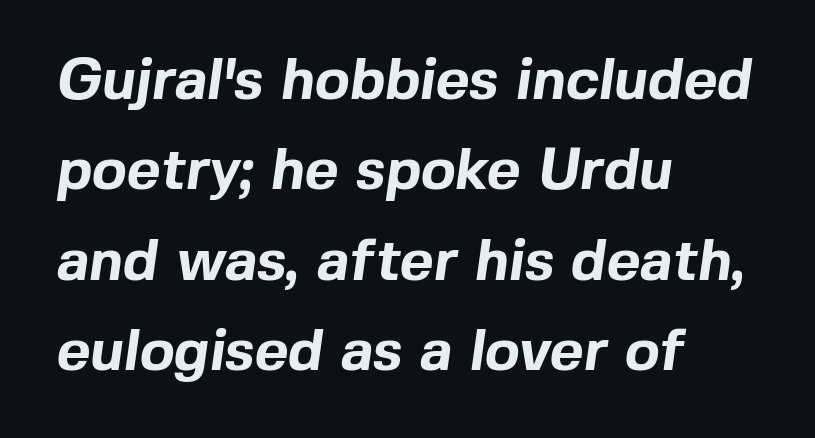
In terms of weight, the rendering is a true, heavy bold. Note: no serifs on the glyphs. Check under the words: just untouched page. Compared with typical body copy, the letter spacing here is the same. Does the copy run flush right? No — it runs flush left. How would I describe the line gaps? Plain and ordinary.
